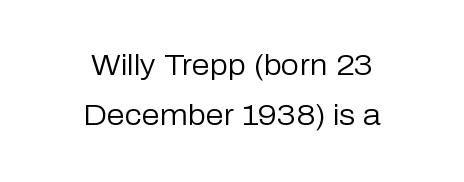
The image shows 29 px regular-weight sans-serif type, upright; set centered, line spacing 1.73x, normal letter spacing, not underlined; low stroke contrast and a medium x-height.
